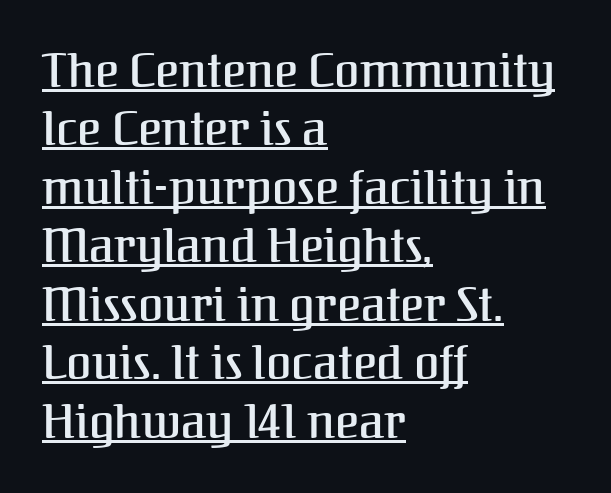
Q: Is the text italic (slanted)? A: No, it is upright.
Q: Is the typeface a serif or a sans-serif typeface? A: Serif.
Q: Is the text underlined? A: Yes.
Q: How is the paragraph aligned? A: Left-aligned.
Q: Is the spacing between letters normal or unusually wide? A: Normal.
Q: Is the spacing between lines tight, normal or loose? A: Normal.
Q: Width (condensed, normal, or wide)? A: Normal.
Q: Stroke contrast? A: Medium.
Q: x-height? A: Medium.
Q: Monospaced? A: No.
